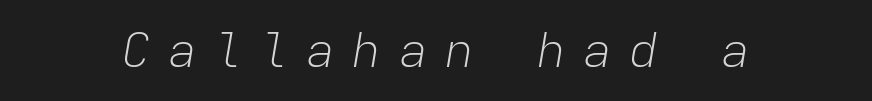
{"italic": "yes", "lean": "right", "slant_degrees": 9, "bold": "no", "weight": "light", "width": "normal", "stroke_contrast": "low", "x_height": "medium", "monospaced": "yes", "underline": "no", "letter_spacing": "wide", "letter_spacing_em": 0.36, "glyph_px": 48}
